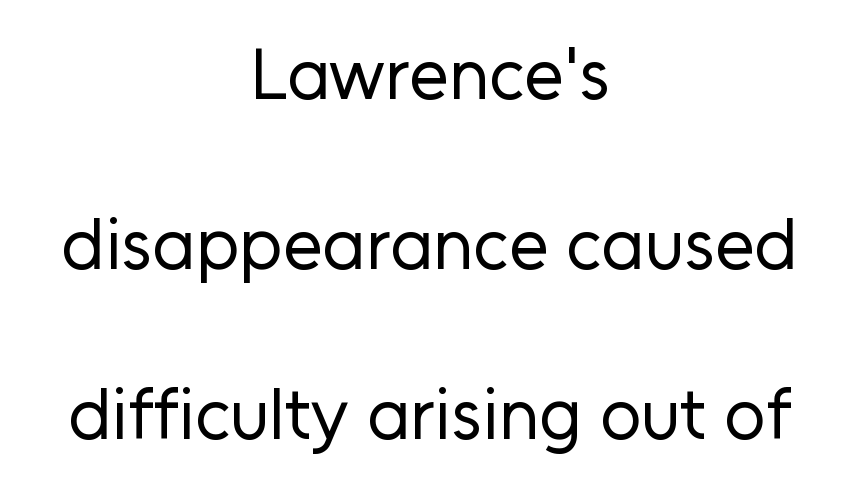
Lines of text with bare space underneath. The type is set solid horizontally, with unmodified tracking. A sans-serif font was chosen for this passage. These lines stack symmetrically, like a column narrowing and widening about its center. The passage shown is typed in a proportional face where columns would drift.
